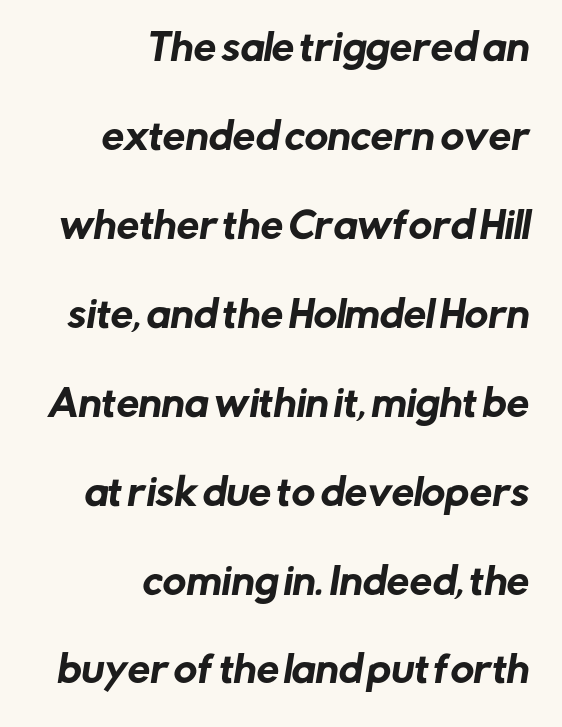
The image shows 36 px sans-serif type; set right-aligned, loose line spacing (2.47x), normal letter spacing, not underlined; low stroke contrast and a medium x-height.
